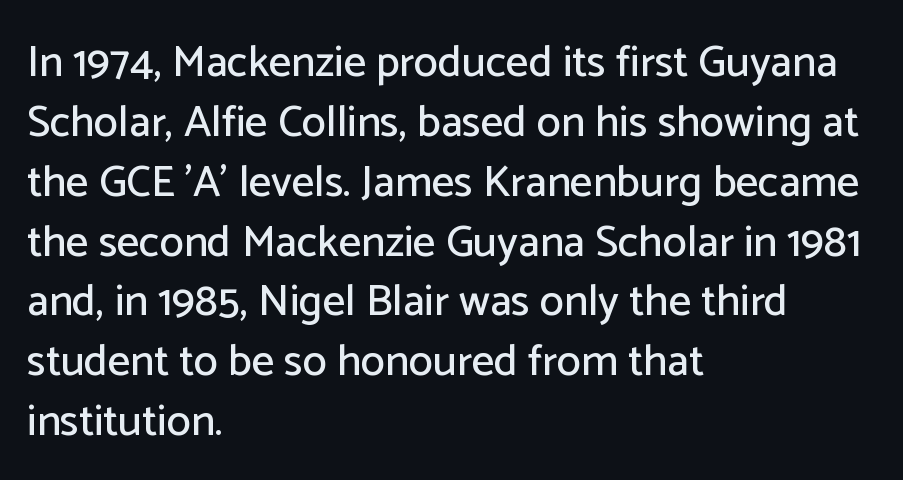
The image shows 44 px sans-serif type, upright; set left-aligned, normal line spacing (1.36x), normal letter spacing, not underlined; low stroke contrast and a medium x-height.
